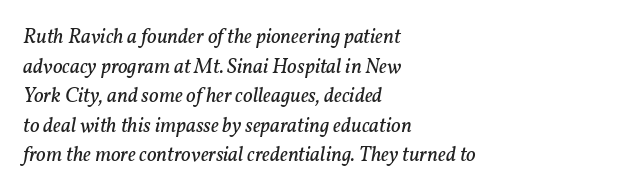
{"italic": "yes", "lean": "right", "slant_degrees": 11, "bold": "no", "underline": "no", "align": "left", "line_spacing": "normal", "line_spacing_ratio": 1.41, "letter_spacing": "normal", "letter_spacing_em": 0.0, "glyph_px": 21}
